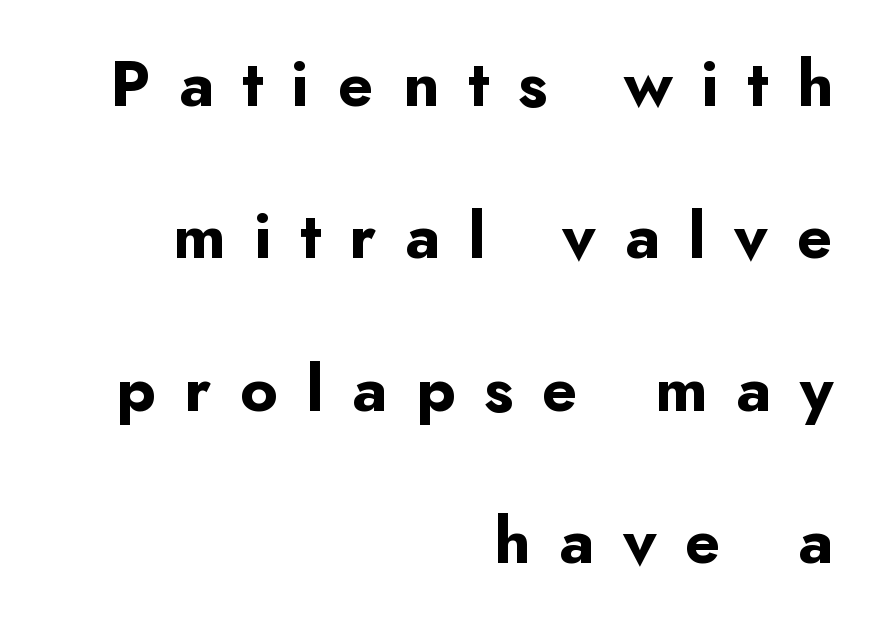
The image shows 64 px bold sans-serif type, upright; set right-aligned, loose line spacing (2.38x), unusually wide letter spacing (+0.45 em), not underlined; low stroke contrast and a small x-height.
